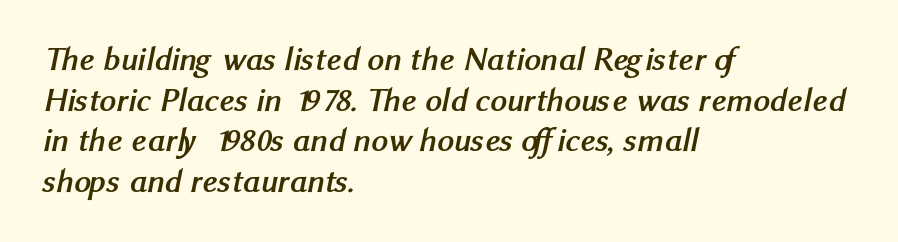
{"serif": "no", "bold": "yes", "weight": "semibold", "width": "normal", "stroke_contrast": "medium", "x_height": "medium", "monospaced": "no", "underline": "no", "align": "left", "line_spacing_ratio": 1.23, "letter_spacing": "normal", "letter_spacing_em": 0.0, "glyph_px": 33}
